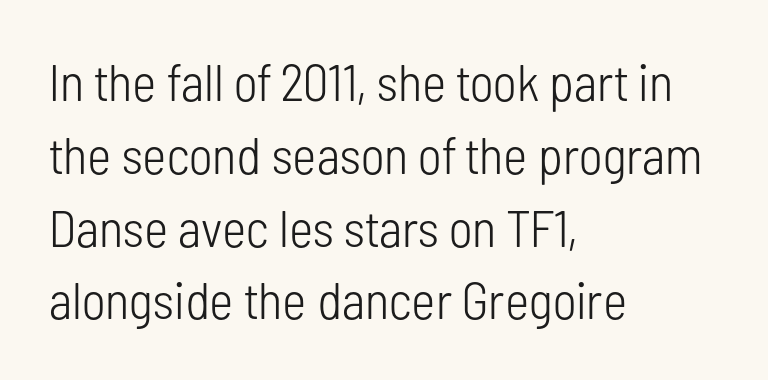
{"serif": "no", "italic": "no", "bold": "no", "weight": "light", "width": "condensed", "stroke_contrast": "low", "x_height": "medium", "monospaced": "no", "underline": "no", "align": "left", "line_spacing": "normal", "line_spacing_ratio": 1.4, "letter_spacing": "normal", "letter_spacing_em": 0.0, "glyph_px": 52}
